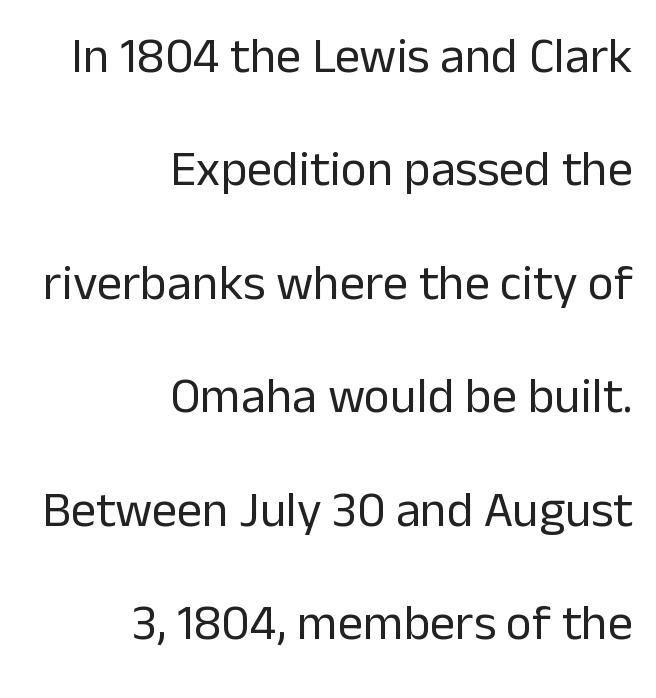
Is this a sans? Yes — the strokes have no serifs. A typesetter would call this proportional, since set widths differ per character. The ragged edge is on the left, which tells us the setting is flush right. The tracking reads as untouched default to a designer's eye. Glance below the letters and you will spot only blank space.
